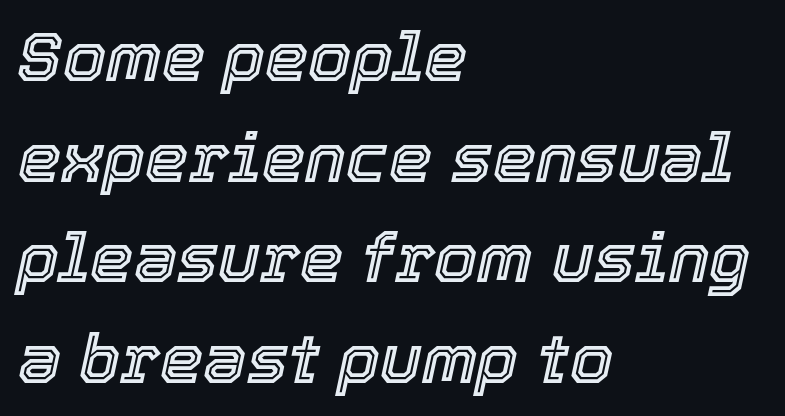
Q: Is the text italic (slanted)? A: Yes, it leans right by about 12 degrees.
Q: Is the text underlined? A: No.
Q: How is the paragraph aligned? A: Left-aligned.
Q: Is the spacing between letters normal or unusually wide? A: Normal.
Q: Is the spacing between lines tight, normal or loose? A: Normal.
Q: Width (condensed, normal, or wide)? A: Normal.
Q: x-height? A: Medium.
Q: Monospaced? A: No.
